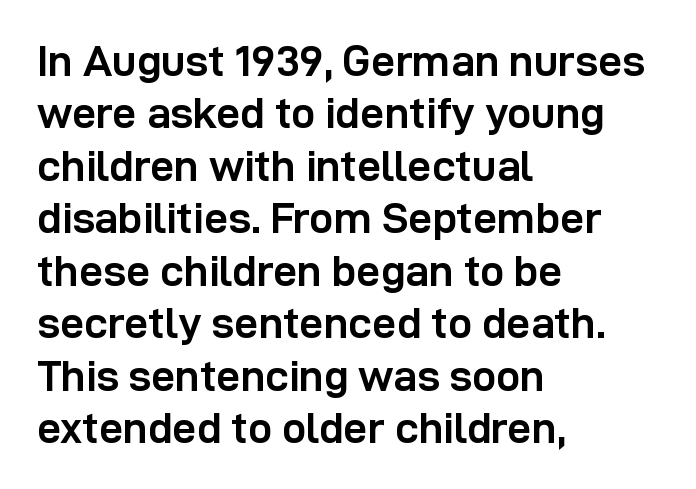
Q: Is the text bold? A: Yes.
Q: Is the text italic (slanted)? A: No, it is upright.
Q: Is the typeface a serif or a sans-serif typeface? A: Sans-serif.
Q: Is the text underlined? A: No.
Q: How is the paragraph aligned? A: Left-aligned.
Q: Is the spacing between letters normal or unusually wide? A: Normal.
Q: Width (condensed, normal, or wide)? A: Normal.
Q: Stroke contrast? A: Low.
Q: x-height? A: Medium.
Q: Monospaced? A: No.
